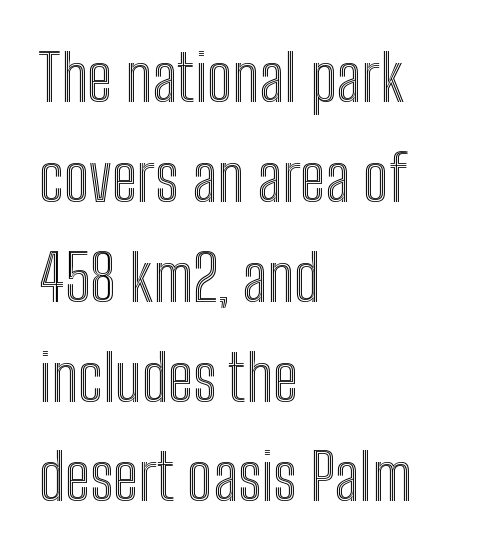
You could call the tracking neutral — neither tight nor loose. The passage shown is typed in a proportional face where columns would drift. These lines sit exactly where default settings would place them. Underlining? Definitely not there.
